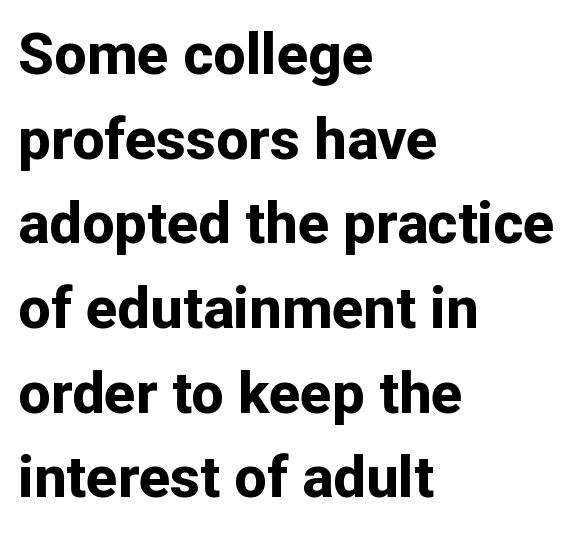
The image shows 58 px bold sans-serif type, upright; set left-aligned, normal line spacing (1.46x), normal letter spacing, not underlined; low stroke contrast and a medium x-height.
